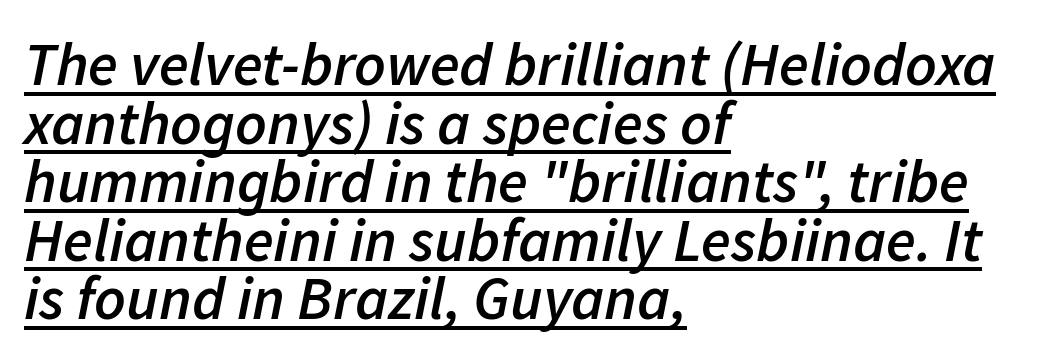
Q: Is the text bold? A: Semi-bold.
Q: Is the text italic (slanted)? A: Yes, it leans right by about 11 degrees.
Q: Is the text underlined? A: Yes.
Q: How is the paragraph aligned? A: Left-aligned.
Q: Is the spacing between letters normal or unusually wide? A: Normal.
Q: Is the spacing between lines tight, normal or loose? A: Tight.
Q: Width (condensed, normal, or wide)? A: Normal.
Q: Stroke contrast? A: Low.
Q: x-height? A: Medium.
Q: Monospaced? A: No.
